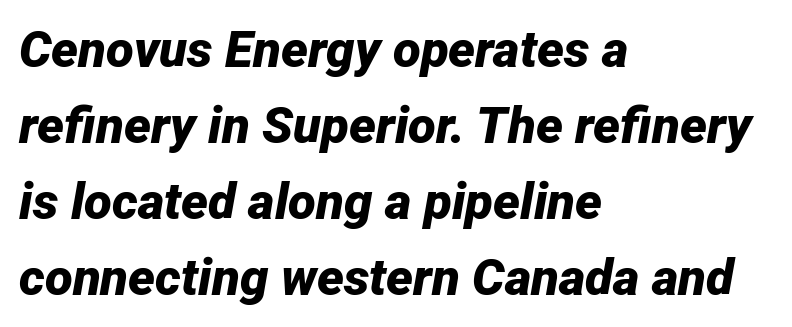
Clear beneath every line of the passage. Is the block centered? No — it sits flush against the left margin. There's an unmistakable incline to the writing here. The rendering uses natural spacing where letterforms have individual widths.
